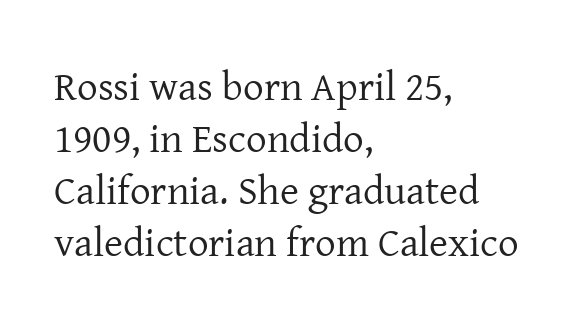
In terms of letterspacing, this is plain default setting. The glyphs in this specimen are seriffed. Is there any slant? The stems are plumb. Each letter keeps its own natural width here, so spacing adapts to shape. Line spacing here is normal.
